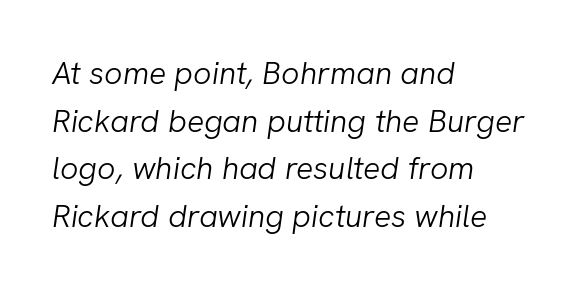
The image shows 32 px light type, italic (leaning right); set left-aligned, normal line spacing (1.49x), normal letter spacing, not underlined; low stroke contrast and a medium x-height.
